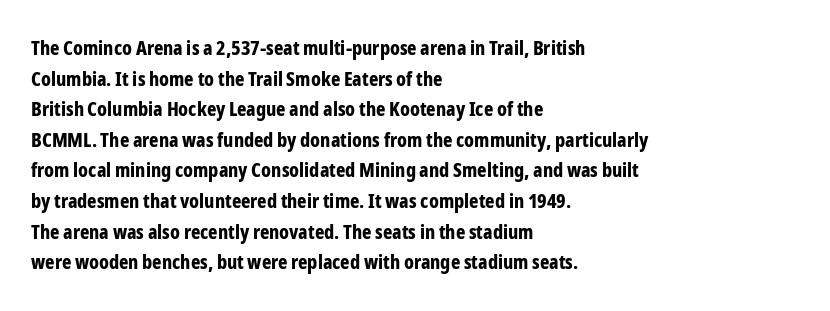
The image shows 20 px bold type, upright; set left-aligned, normal line spacing (1.53x), normal letter spacing, not underlined.
